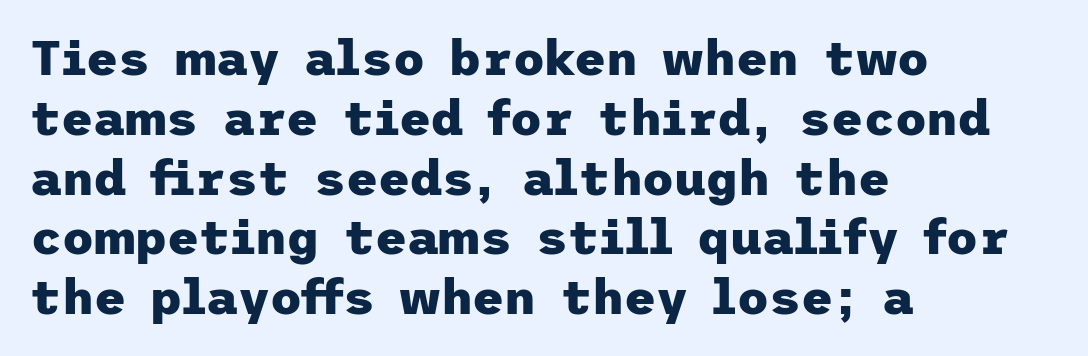
Q: Is the text bold? A: Yes.
Q: Is the text italic (slanted)? A: No, it is upright.
Q: Is the typeface a serif or a sans-serif typeface? A: Sans-serif.
Q: Is the text underlined? A: No.
Q: How is the paragraph aligned? A: Left-aligned.
Q: Is the spacing between letters normal or unusually wide? A: Normal.
Q: Width (condensed, normal, or wide)? A: Normal.
Q: Stroke contrast? A: Low.
Q: x-height? A: Medium.
